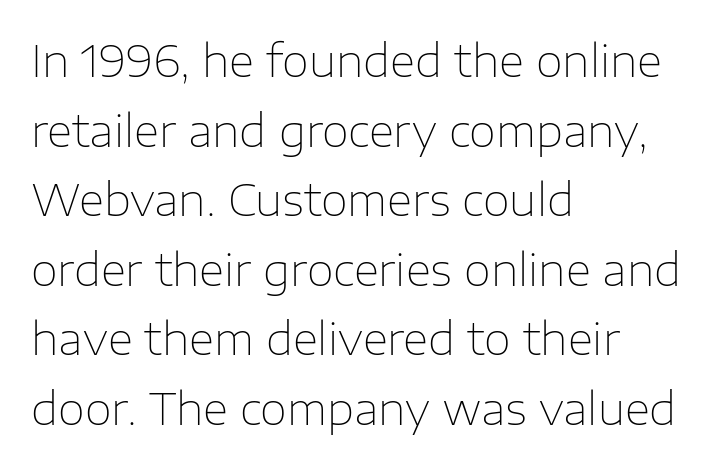
The image shows 44 px thin sans-serif type, upright; set left-aligned, normal line spacing (1.58x), normal letter spacing, not underlined; low stroke contrast and a medium x-height.
